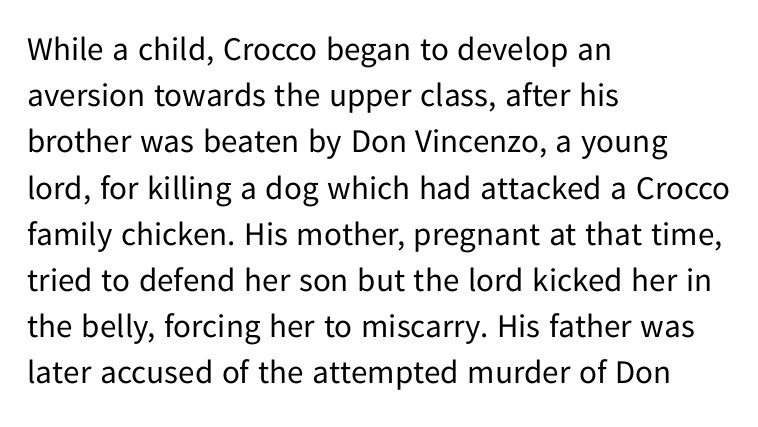
{"serif": "no", "italic": "no", "bold": "no", "weight": "regular", "width": "normal", "stroke_contrast": "low", "x_height": "medium", "monospaced": "no", "underline": "no", "align": "left", "line_spacing": "normal", "line_spacing_ratio": 1.4, "letter_spacing": "normal", "letter_spacing_em": 0.0, "glyph_px": 33}
